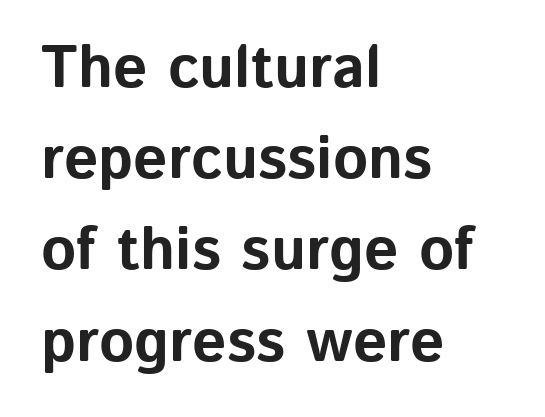
The rendering anchors every line to the left-hand side. A typesetter would call this proportional, since set widths differ per character. Does extra space separate the letters? No, they use regular spacing. Compared with an ordinary text face, these strokes are far heavier — a full bold.
